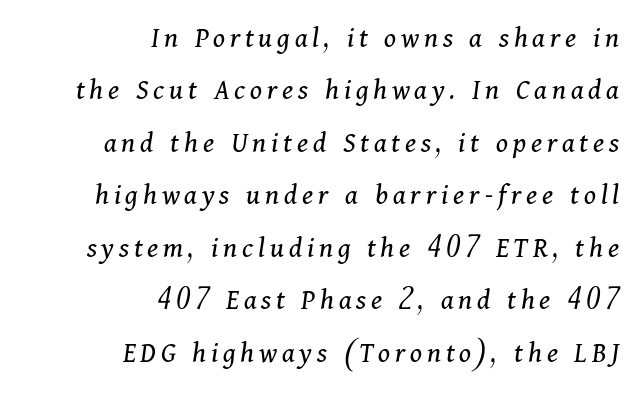
{"serif": "yes", "italic": "yes", "lean": "right", "slant_degrees": 11, "bold": "no", "weight": "regular", "width": "normal", "stroke_contrast": "medium", "x_height": "medium", "monospaced": "no", "underline": "no", "align": "right", "line_spacing_ratio": 1.75, "glyph_px": 30}
